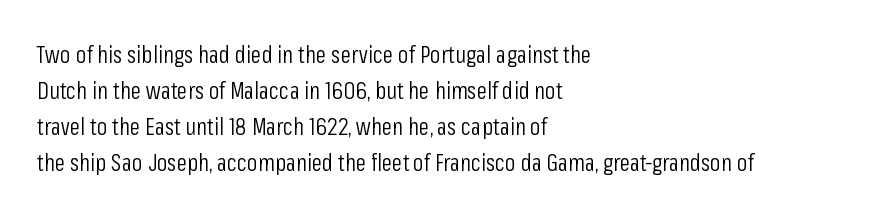
There is no visible air inserted between adjacent glyphs. The rendering anchors every line to the left-hand side. Counters stay open thanks to moderate or lighter strokes. Is there much room between lines? A standard amount, neither cramped nor airy. Type without underlining.
